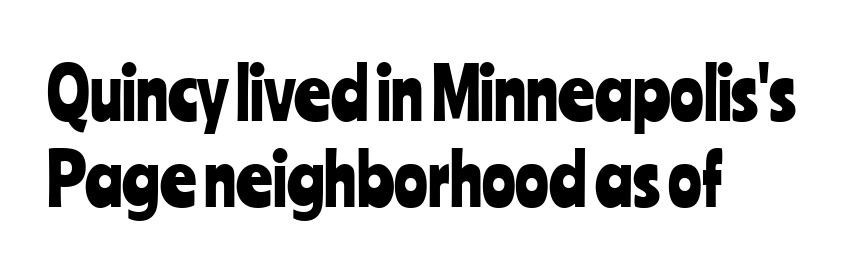
Q: Is the text italic (slanted)? A: No, it is upright.
Q: Is the typeface a serif or a sans-serif typeface? A: Sans-serif.
Q: Is the text underlined? A: No.
Q: How is the paragraph aligned? A: Left-aligned.
Q: Is the spacing between letters normal or unusually wide? A: Normal.
Q: Width (condensed, normal, or wide)? A: Condensed.
Q: Stroke contrast? A: Low.
Q: x-height? A: Medium.
Q: Monospaced? A: No.
